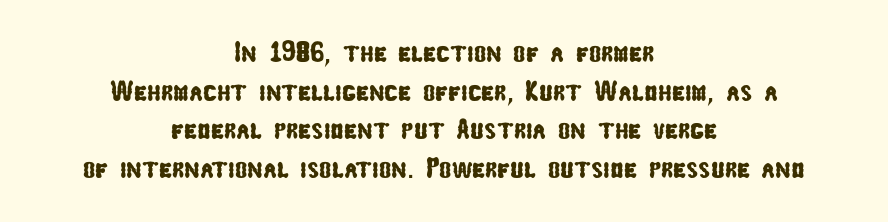
Q: Is the typeface a serif or a sans-serif typeface? A: Sans-serif.
Q: Is the text underlined? A: No.
Q: How is the paragraph aligned? A: Centered.
Q: Is the spacing between letters normal or unusually wide? A: Normal.
Q: Is the spacing between lines tight, normal or loose? A: Normal.
Q: Width (condensed, normal, or wide)? A: Condensed.
Q: Stroke contrast? A: Low.
Q: x-height? A: Medium.
Q: Monospaced? A: No.
